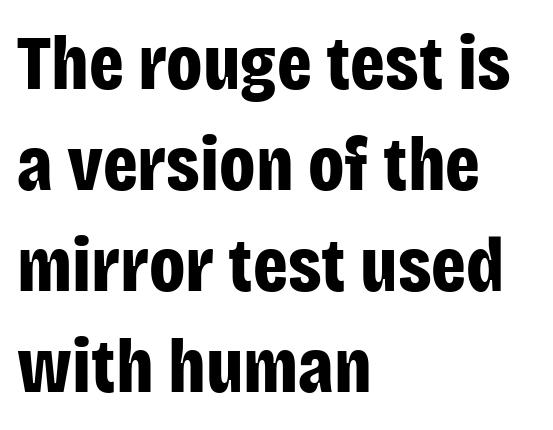
The image shows 77 px bold, condensed sans-serif type, upright; set left-aligned, normal line spacing (1.31x), normal letter spacing, not underlined; low stroke contrast and a large x-height.
